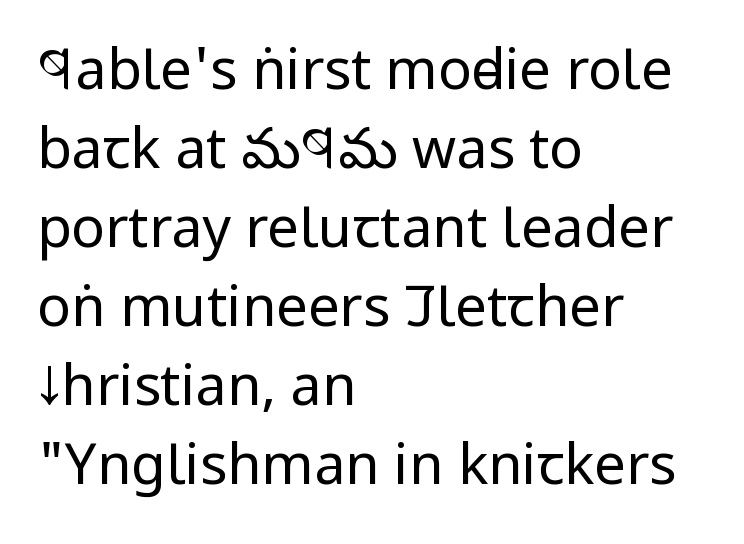
The image shows 56 px regular-weight, condensed sans-serif type, upright; set left-aligned, normal line spacing (1.41x), normal letter spacing, not underlined; low stroke contrast and a large x-height.
